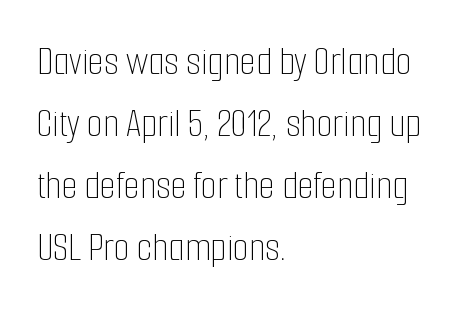
{"italic": "no", "bold": "no", "weight": "thin", "width": "condensed", "stroke_contrast": "low", "x_height": "medium", "monospaced": "no", "underline": "no", "align": "left", "line_spacing": "normal", "line_spacing_ratio": 1.51, "letter_spacing": "normal", "letter_spacing_em": 0.0, "glyph_px": 41}
